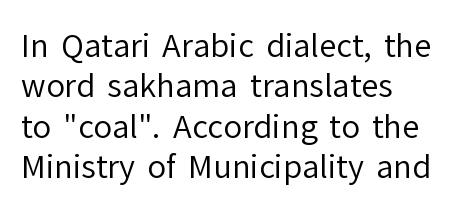
{"serif": "no", "italic": "no", "bold": "no", "weight": "regular", "width": "normal", "stroke_contrast": "low", "x_height": "medium", "monospaced": "no", "underline": "no", "line_spacing": "normal", "line_spacing_ratio": 1.3, "letter_spacing": "normal", "letter_spacing_em": 0.0, "glyph_px": 31}
